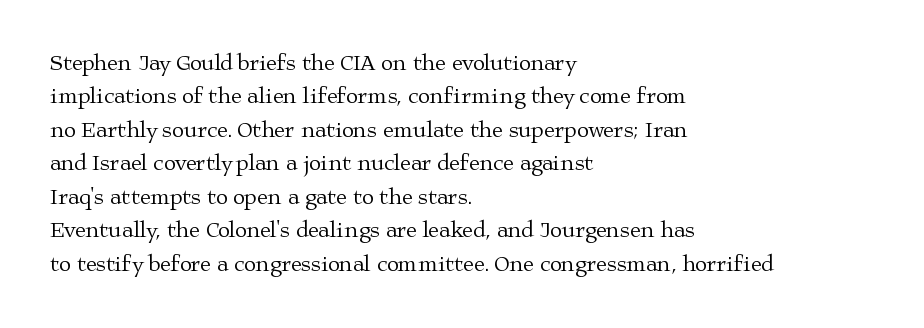
The image shows 22 px text type, upright; set left-aligned, normal line spacing (1.52x), normal letter spacing, not underlined.
